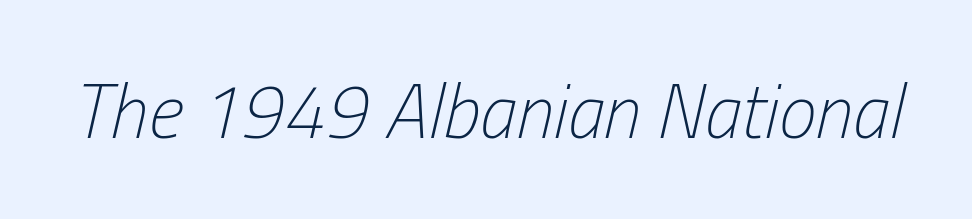
Q: Is the text bold? A: No.
Q: Is the text italic (slanted)? A: Yes, it leans right by about 13 degrees.
Q: Is the text underlined? A: No.
Q: Is the spacing between letters normal or unusually wide? A: Normal.
Q: Width (condensed, normal, or wide)? A: Condensed.
Q: Stroke contrast? A: Low.
Q: x-height? A: Medium.
Q: Monospaced? A: No.
